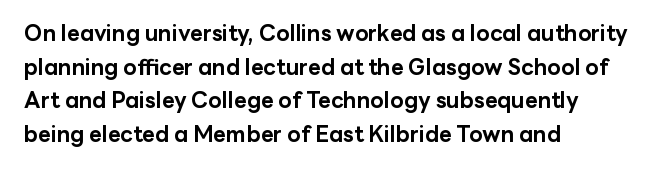
{"italic": "no", "bold": "yes", "underline": "no", "align": "left", "line_spacing": "normal", "line_spacing_ratio": 1.53, "letter_spacing": "normal", "letter_spacing_em": 0.0, "glyph_px": 22}
